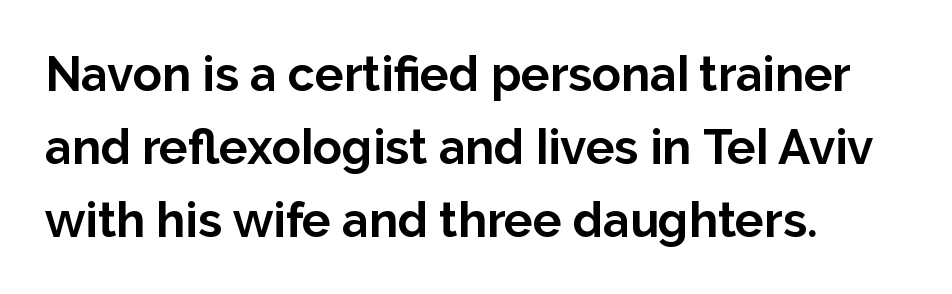
Q: Is the text bold? A: Yes.
Q: Is the text italic (slanted)? A: No, it is upright.
Q: Is the typeface a serif or a sans-serif typeface? A: Sans-serif.
Q: Is the text underlined? A: No.
Q: How is the paragraph aligned? A: Left-aligned.
Q: Is the spacing between letters normal or unusually wide? A: Normal.
Q: Is the spacing between lines tight, normal or loose? A: Normal.
Q: Width (condensed, normal, or wide)? A: Normal.
Q: Stroke contrast? A: Low.
Q: x-height? A: Medium.
Q: Monospaced? A: No.
